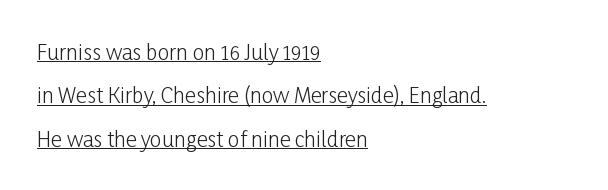
Honestly, the rows look like they've been pulled way apart. Each line starts at the same left margin while the right side varies. Italic: no, the glyphs are upright roman. Does a line run under the words? Yes, clearly. Is the letter spacing exaggerated? No — it looks like the ordinary default. This is not heavy type; no bold has been used.
